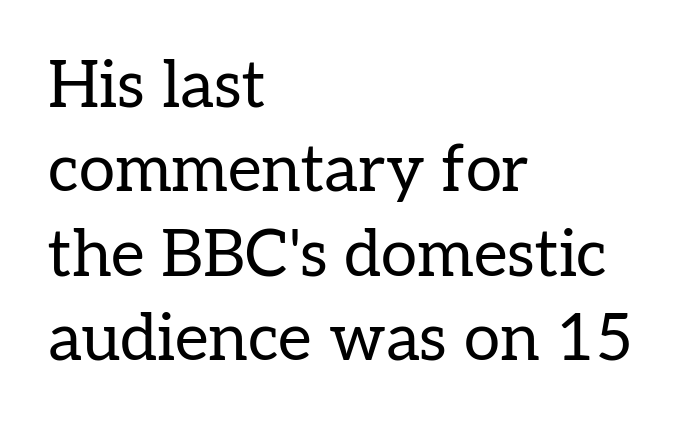
Quick note: not italic, upright. In terms of letterspacing, this is plain default setting. The weight tops out at a normal text grade. The baseline area is clear.
